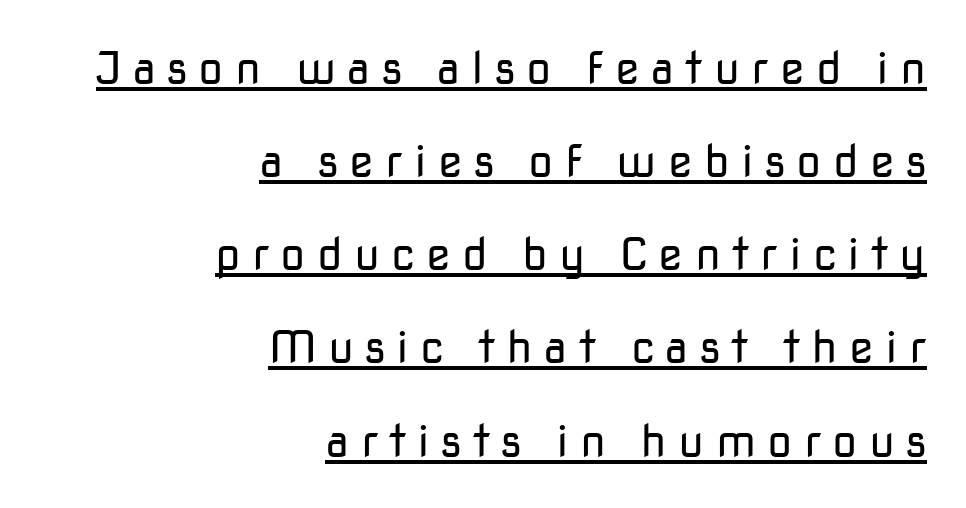
{"serif": "no", "italic": "no", "bold": "no", "weight": "regular", "width": "normal", "stroke_contrast": "low", "x_height": "medium", "monospaced": "no", "underline": "yes", "align": "right", "line_spacing": "loose", "line_spacing_ratio": 2.07, "letter_spacing": "wide", "letter_spacing_em": 0.25, "glyph_px": 45}
